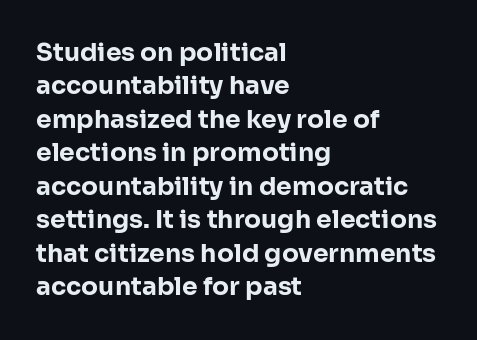
Q: Is the text bold? A: Yes.
Q: Is the text italic (slanted)? A: No, it is upright.
Q: Is the text underlined? A: No.
Q: How is the paragraph aligned? A: Left-aligned.
Q: Is the spacing between letters normal or unusually wide? A: Normal.
Q: Is the spacing between lines tight, normal or loose? A: Normal.
